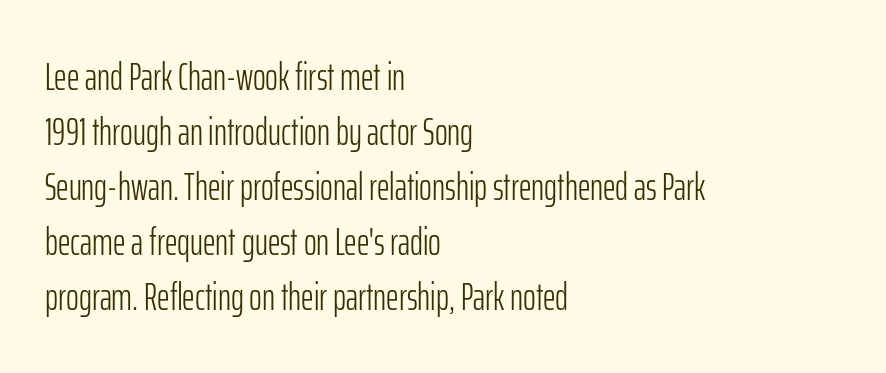
Q: Is the text bold? A: No.
Q: Is the text italic (slanted)? A: No, it is upright.
Q: Is the typeface a serif or a sans-serif typeface? A: Sans-serif.
Q: Is the text underlined? A: No.
Q: How is the paragraph aligned? A: Left-aligned.
Q: Is the spacing between letters normal or unusually wide? A: Normal.
Q: Is the spacing between lines tight, normal or loose? A: Normal.
Q: Width (condensed, normal, or wide)? A: Condensed.
Q: Stroke contrast? A: Low.
Q: x-height? A: Medium.
Q: Monospaced? A: No.
